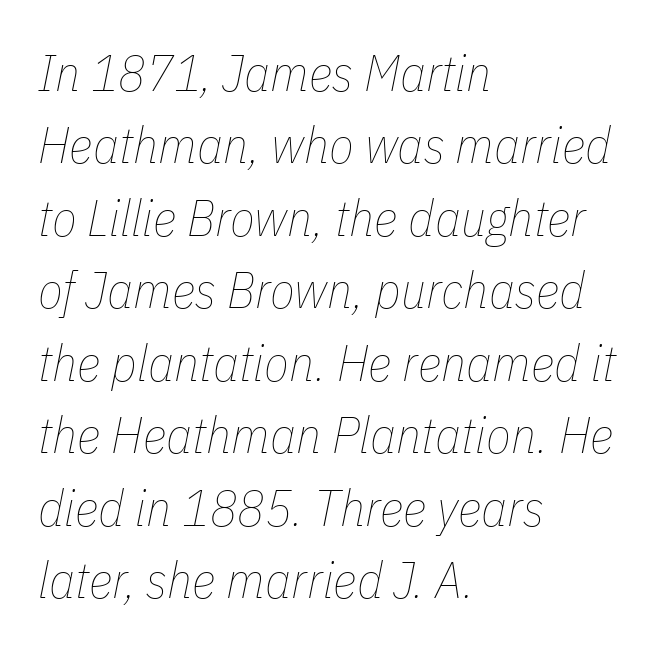
{"italic": "yes", "lean": "right", "slant_degrees": 11, "bold": "no", "weight": "thin", "width": "condensed", "stroke_contrast": "low", "x_height": "medium", "monospaced": "no", "underline": "no", "align": "left", "line_spacing": "normal", "line_spacing_ratio": 1.42, "letter_spacing": "normal", "letter_spacing_em": 0.0, "glyph_px": 51}
